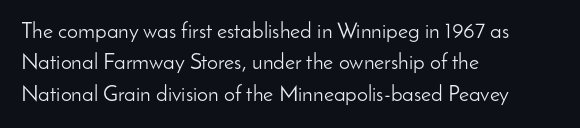
The image shows 22 px text type, upright; set left-aligned, normal line spacing (1.43x), normal letter spacing, not underlined.
